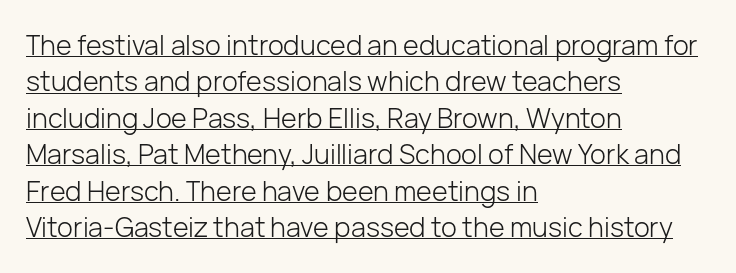
Q: Is the text bold? A: No.
Q: Is the text italic (slanted)? A: No, it is upright.
Q: Is the text underlined? A: Yes.
Q: How is the paragraph aligned? A: Left-aligned.
Q: Is the spacing between letters normal or unusually wide? A: Normal.
Q: Is the spacing between lines tight, normal or loose? A: Normal.
